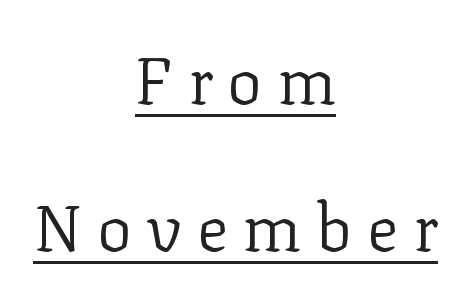
{"serif": "yes", "italic": "no", "bold": "no", "weight": "regular", "width": "normal", "stroke_contrast": "low", "x_height": "medium", "monospaced": "no", "underline": "yes", "align": "center", "line_spacing": "loose", "line_spacing_ratio": 2.26, "letter_spacing": "wide", "letter_spacing_em": 0.23, "glyph_px": 65}
